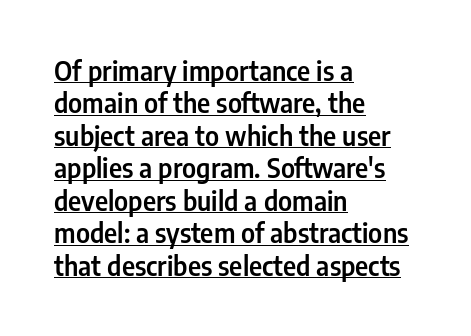
The image shows 26 px text type, upright; set left-aligned, normal line spacing (1.25x), normal letter spacing, underlined.
